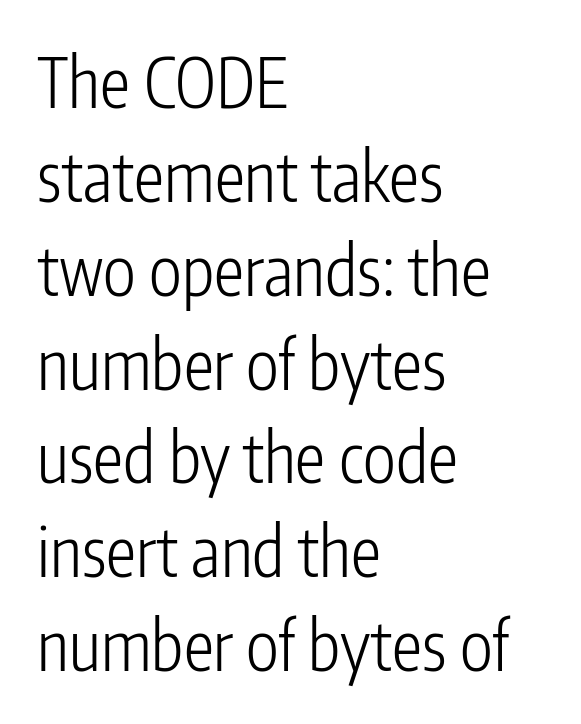
The letters stand upright; this is a roman face. Which margin do the lines hug? The left one — the right edge is uneven. Characters follow at the spacing the type designer built in. A typesetter would call this proportional, since set widths differ per character. This sample keeps an unexceptional amount of space between lines. Is this a sans? Yes — the strokes have no serifs.
